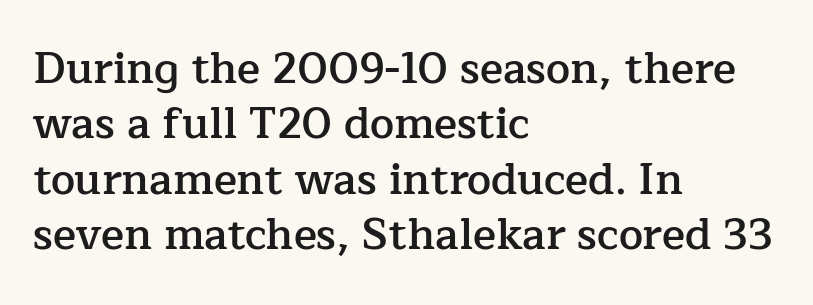
The image shows 43 px semibold serif type, upright; set left-aligned, normal line spacing (1.29x), normal letter spacing, not underlined; low stroke contrast and a medium x-height.
